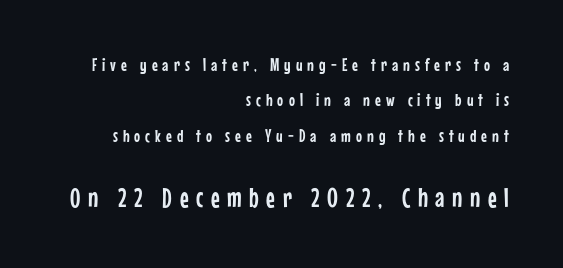
Q: Is the text italic (slanted)? A: No, it is upright.
Q: Is the text underlined? A: No.
Q: How is the paragraph aligned? A: Right-aligned.
Q: Is the spacing between letters normal or unusually wide? A: Unusually wide.
Q: Is the spacing between lines tight, normal or loose? A: Loose.
Q: Which block of text is set in a larger size, the first (top) or the second (bottom)? A: The second (bottom) one.
